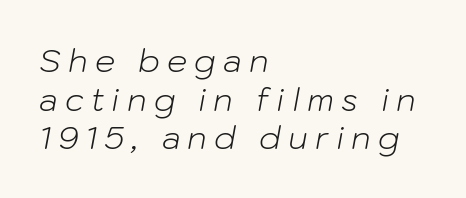
The image shows 32 px light type, italic (leaning right); set left-aligned, line spacing 1.21x, unusually wide letter spacing (+0.22 em), not underlined; low stroke contrast and a medium x-height.
